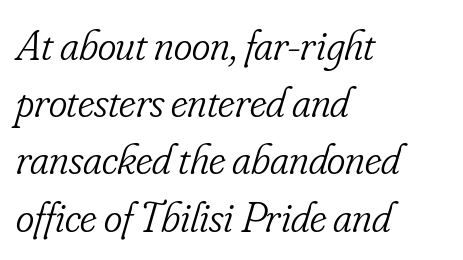
{"serif": "yes", "italic": "yes", "lean": "right", "slant_degrees": 16, "bold": "no", "weight": "light", "width": "condensed", "stroke_contrast": "low", "x_height": "small", "monospaced": "no", "underline": "no", "align": "left", "line_spacing": "normal", "line_spacing_ratio": 1.3, "letter_spacing": "normal", "letter_spacing_em": 0.0, "glyph_px": 44}
